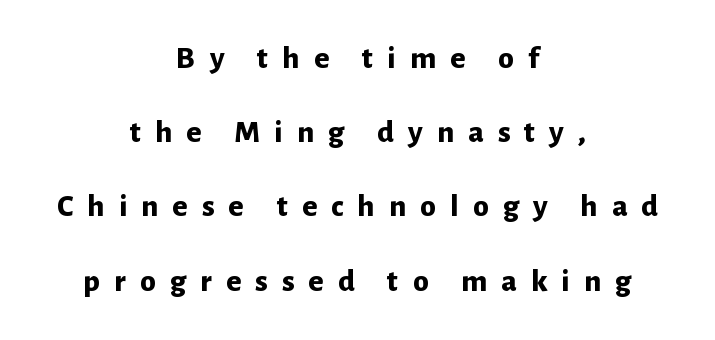
Is the type bold? Yes — the strokes are clearly thick and heavy. The tracking jumps out immediately: characters are airy and widely separated. Rows of type keep a wide berth in the vertical direction. In CSS terms this would be text-align: center. Italic? Not at all — the glyphs are vertical.
